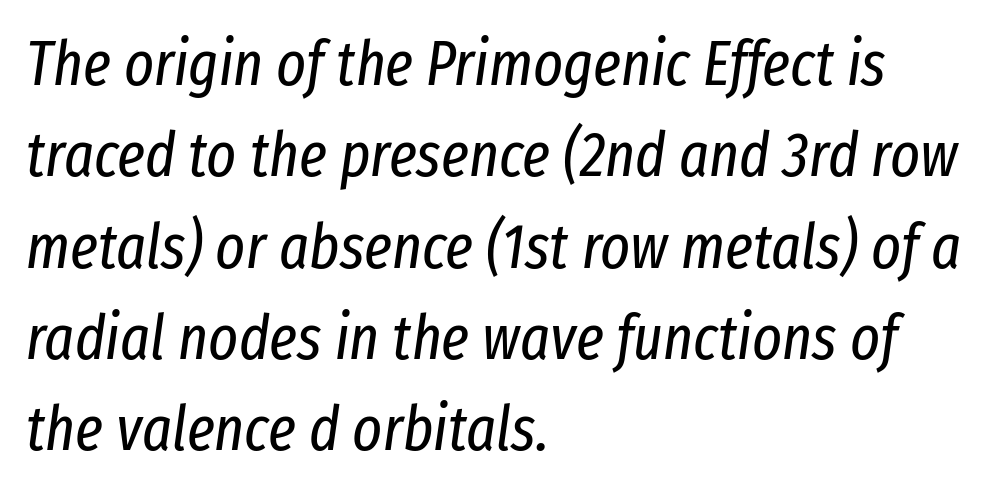
The image shows 63 px regular-weight, condensed type, italic (leaning right); set left-aligned, normal line spacing (1.45x), normal letter spacing, not underlined; low stroke contrast and a medium x-height.
